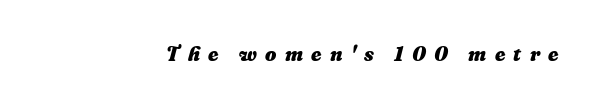
Descenders are the only things crossing below the line. Every character sits at an angle, as italics do. A full-strength bold gives these letters their thick strokes. The line texture is sparse and dotted thanks to wide tracking.
